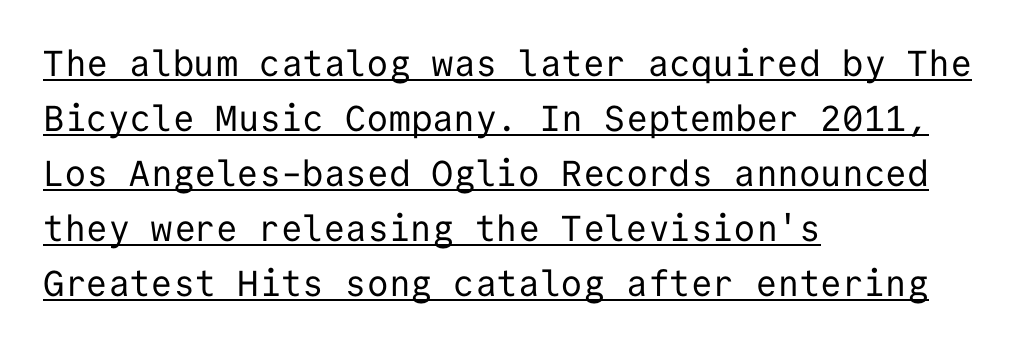
Q: Is the text bold? A: No.
Q: Is the text italic (slanted)? A: No, it is upright.
Q: Is the typeface a serif or a sans-serif typeface? A: Sans-serif.
Q: Is the text underlined? A: Yes.
Q: How is the paragraph aligned? A: Left-aligned.
Q: Is the spacing between letters normal or unusually wide? A: Normal.
Q: Is the spacing between lines tight, normal or loose? A: Normal.
Q: Width (condensed, normal, or wide)? A: Normal.
Q: Stroke contrast? A: Low.
Q: x-height? A: Medium.
Q: Monospaced? A: Yes.
